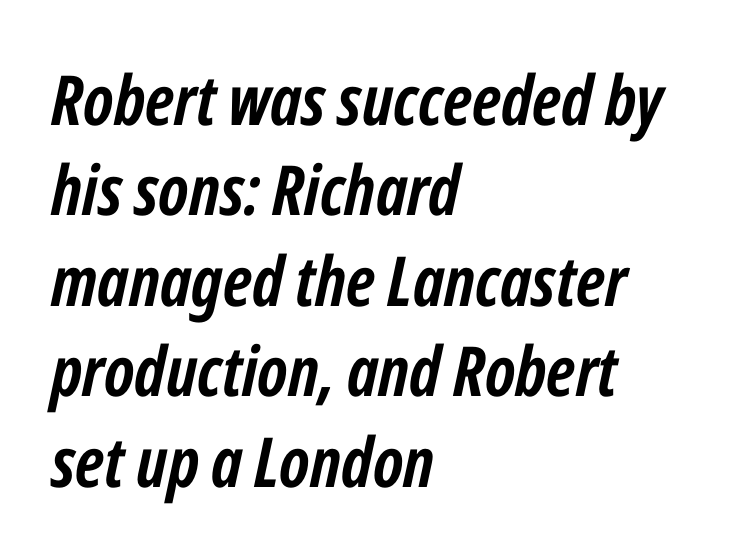
Q: Is the text bold? A: Yes.
Q: Is the text italic (slanted)? A: Yes, it leans right by about 12 degrees.
Q: Is the text underlined? A: No.
Q: How is the paragraph aligned? A: Left-aligned.
Q: Is the spacing between letters normal or unusually wide? A: Normal.
Q: Is the spacing between lines tight, normal or loose? A: Normal.
Q: Width (condensed, normal, or wide)? A: Condensed.
Q: Stroke contrast? A: Low.
Q: x-height? A: Medium.
Q: Monospaced? A: No.
